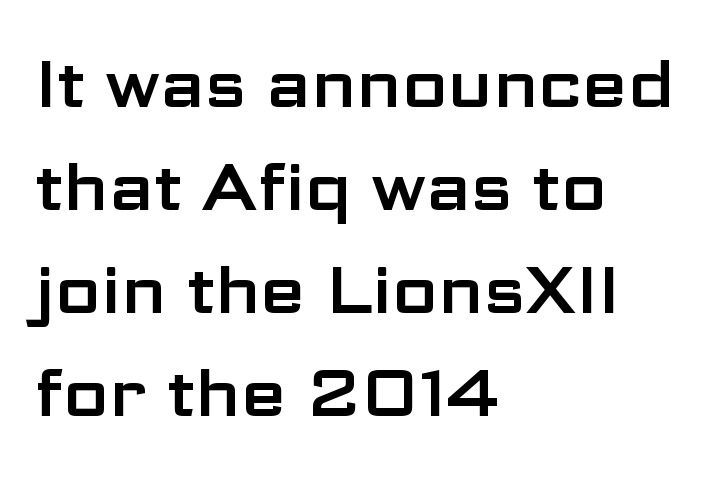
The image shows 66 px wide sans-serif type, upright; set left-aligned, normal line spacing (1.56x), normal letter spacing, not underlined; low stroke contrast and a medium x-height.
